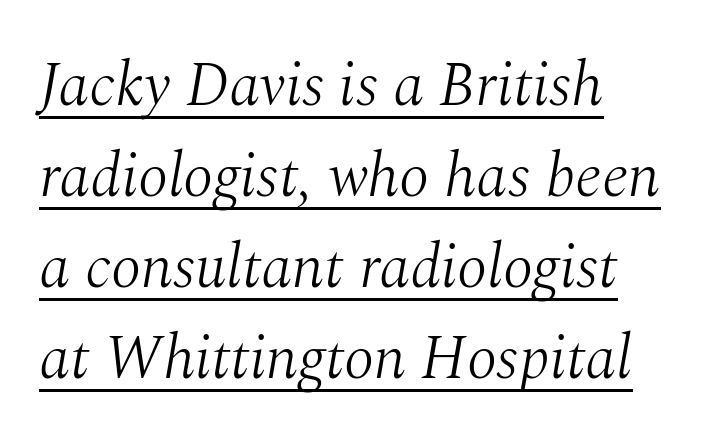
Underline: present. The face used here is rendered with its standard letterfit. No heavy texture on the line: the type isn't bold. Slanted lettering throughout. A typesetter would call this proportional, since set widths differ per character.
